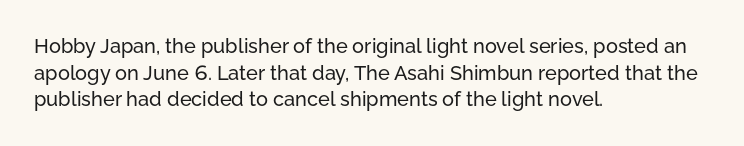
Which margin do the lines hug? The left one — the right edge is uneven. Do the letters lean? They stand straight. Students, note that the glyphs here touch the page at normal intervals. The block of text has a typical density, with ordinary space between rows. Unmarked baselines from the first word to the last.
